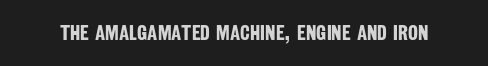
The image shows 21 px bold type; set normal letter spacing, not underlined.
